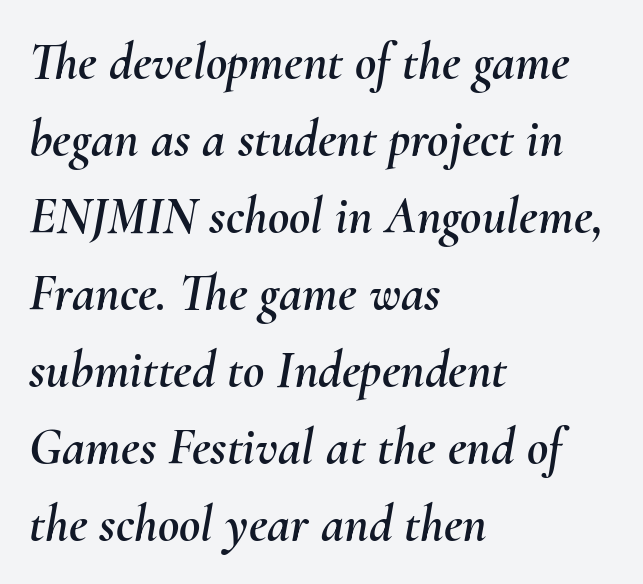
Q: Is the text italic (slanted)? A: Yes, it leans right by about 10 degrees.
Q: Is the text underlined? A: No.
Q: How is the paragraph aligned? A: Left-aligned.
Q: Is the spacing between letters normal or unusually wide? A: Normal.
Q: Is the spacing between lines tight, normal or loose? A: Normal.
Q: Width (condensed, normal, or wide)? A: Normal.
Q: Stroke contrast? A: Medium.
Q: x-height? A: Small.
Q: Monospaced? A: No.
